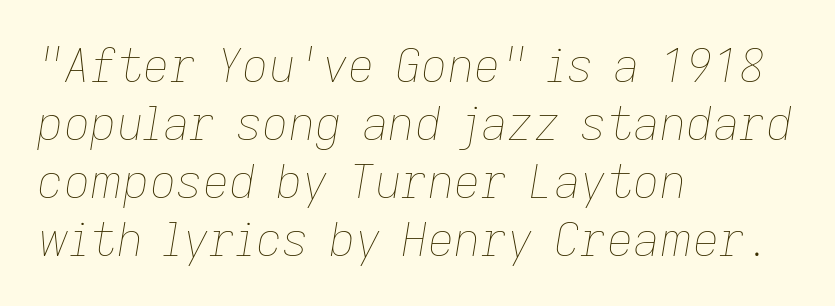
The image shows 46 px thin type, italic (leaning right); set left-aligned, normal line spacing (1.26x), normal letter spacing, not underlined; low stroke contrast and a medium x-height.
